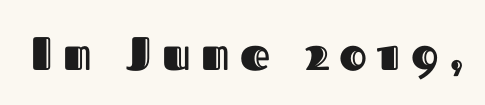
The image shows 47 px text type, upright; set unusually wide letter spacing (+0.22 em), not underlined; a medium x-height.
